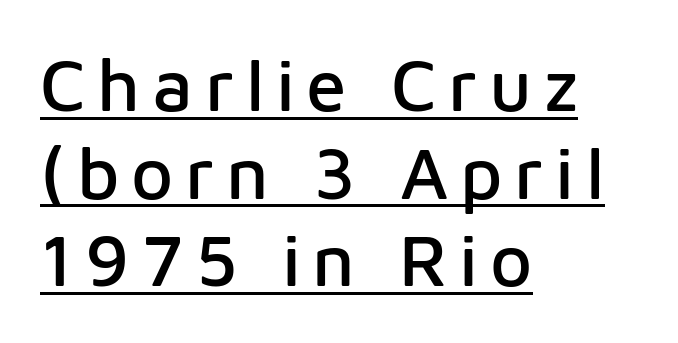
Where is the straight margin? On the left. Emphasis is given by a line drawn under the lettering. The passage shown is typed in a proportional face where columns would drift. No feet cap the strokes, marking this as sans-serif type.
